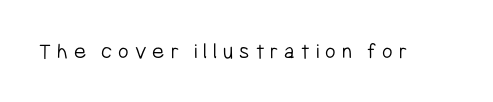
The image shows 23 px text type, upright; set unusually wide letter spacing (+0.26 em), not underlined.
